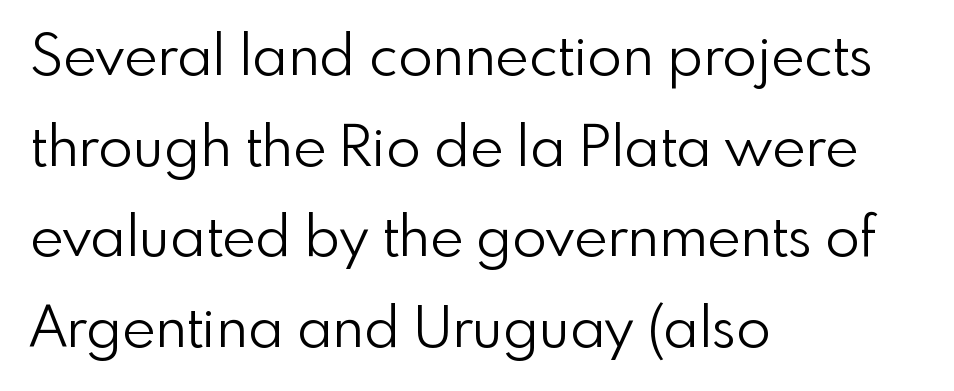
The image shows 57 px light sans-serif type, upright; set left-aligned, normal line spacing (1.59x), normal letter spacing, not underlined; a small x-height.
